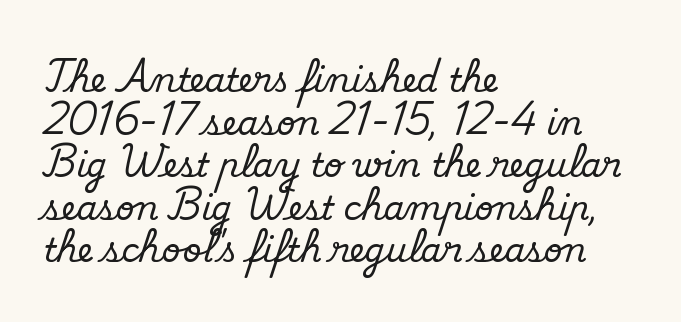
Visually the block forms a straight wall on the left and a jagged coastline on the right. Note the varied advance widths — an 'i' is clearly narrower than an 'm'. The foot of each line stays bare and open.
